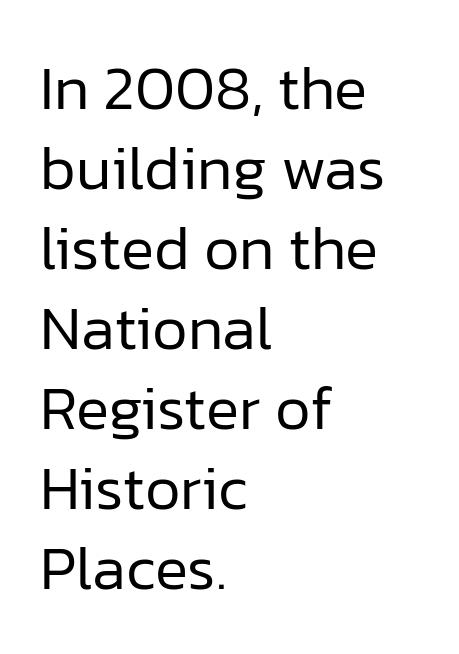
Nothing unusual about the tracking: characters are spaced as the font intends. Is the block centered? No — it sits flush against the left margin. The font is comparable to plain body text, perhaps lighter. Observe the absence of serifs on each vertical stroke in this sample. When letters stand straight like this, we call the style roman or upright.
